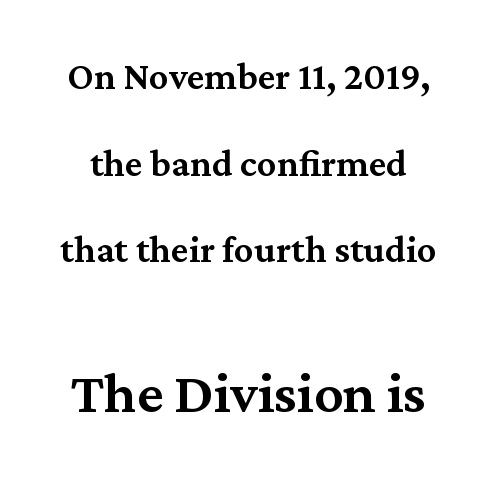
{"serif": "yes", "italic": "no", "bold": "semi", "weight": "semibold", "width": "normal", "stroke_contrast": "medium", "x_height": "medium", "monospaced": "no", "underline": "no", "line_spacing": "loose", "line_spacing_ratio": 2.22, "letter_spacing": "normal", "letter_spacing_em": 0.0, "larger_block": "second", "size_ratio": 1.49, "glyph_px": 58}
